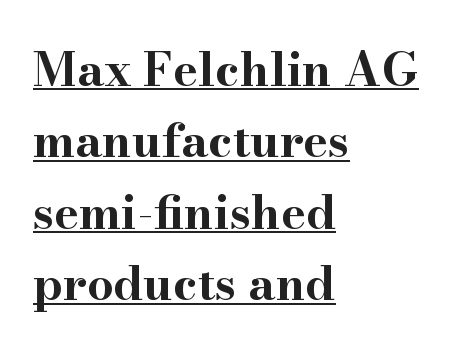
Q: Is the text bold? A: Yes.
Q: Is the text italic (slanted)? A: No, it is upright.
Q: Is the typeface a serif or a sans-serif typeface? A: Serif.
Q: Is the text underlined? A: Yes.
Q: How is the paragraph aligned? A: Left-aligned.
Q: Is the spacing between letters normal or unusually wide? A: Normal.
Q: Is the spacing between lines tight, normal or loose? A: Normal.
Q: Width (condensed, normal, or wide)? A: Wide.
Q: Stroke contrast? A: High.
Q: x-height? A: Small.
Q: Monospaced? A: No.
